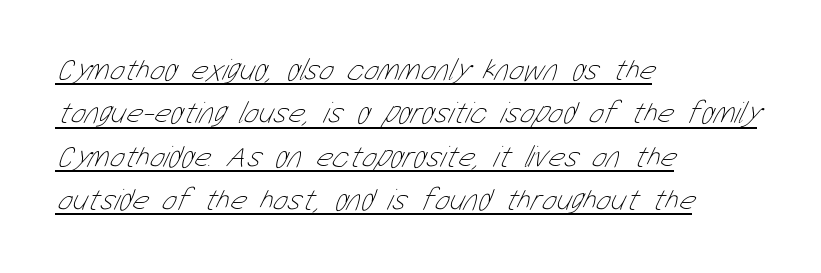
The image shows 31 px thin, condensed type; set left-aligned, normal line spacing (1.4x), normal letter spacing, underlined; low stroke contrast and a medium x-height.
